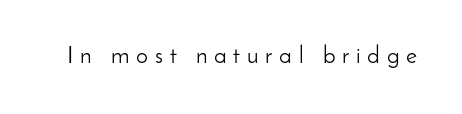
{"italic": "no", "bold": "no", "underline": "no", "letter_spacing": "wide", "letter_spacing_em": 0.28, "glyph_px": 24}
